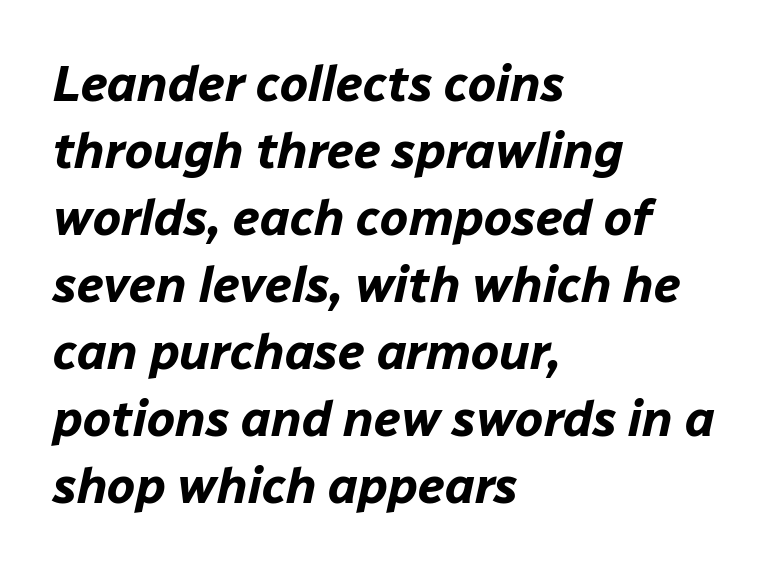
The rendering uses natural spacing where letterforms have individual widths. If you drew a ruler down the left edge, every line would touch it. Notice how descenders clear the ascenders below comfortably — that's standard leading. Any mark beneath the type? The region is blank.
